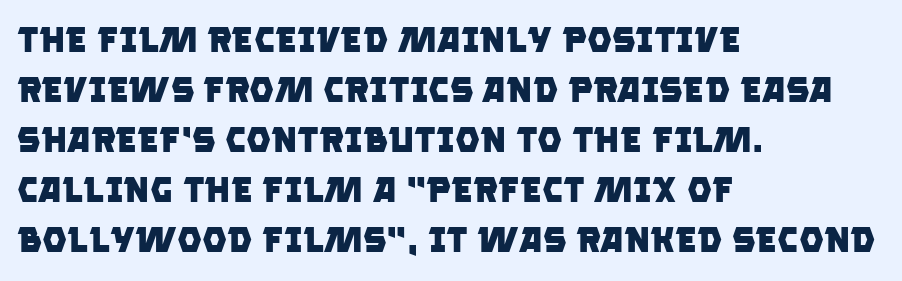
Q: Is the text bold? A: Yes.
Q: Is the typeface a serif or a sans-serif typeface? A: Sans-serif.
Q: Is the text underlined? A: No.
Q: How is the paragraph aligned? A: Left-aligned.
Q: Is the spacing between letters normal or unusually wide? A: Normal.
Q: Is the spacing between lines tight, normal or loose? A: Normal.
Q: Width (condensed, normal, or wide)? A: Normal.
Q: Stroke contrast? A: Low.
Q: x-height? A: Large.
Q: Monospaced? A: No.
